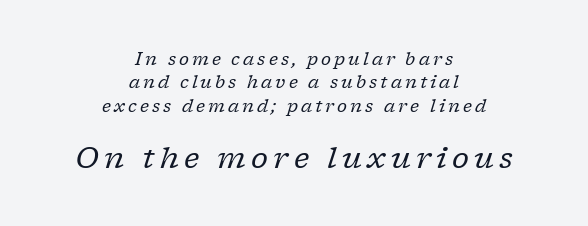
Q: Is the text bold? A: No.
Q: Is the text italic (slanted)? A: Yes, it leans right by about 17 degrees.
Q: Is the typeface a serif or a sans-serif typeface? A: Serif.
Q: Is the text underlined? A: No.
Q: How is the paragraph aligned? A: Centered.
Q: Is the spacing between lines tight, normal or loose? A: Normal.
Q: Which block of text is set in a larger size, the first (top) or the second (bottom)? A: The second (bottom) one.
Q: Width (condensed, normal, or wide)? A: Normal.
Q: Stroke contrast? A: Low.
Q: x-height? A: Medium.
Q: Monospaced? A: No.
